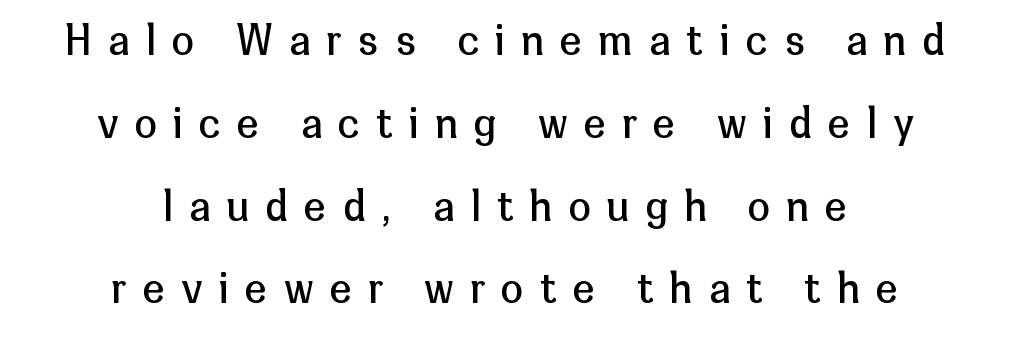
The string is rendered with underlining switched off. The rendering uses natural spacing where letterforms have individual widths. Upright lettering throughout. Regarding serifs, this sample does without them. The letters look calm and open, with moderate or lighter stems.
